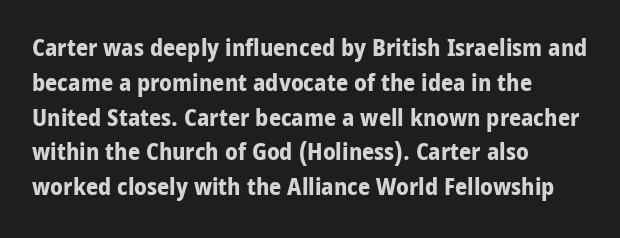
{"italic": "no", "bold": "yes", "underline": "no", "align": "left", "line_spacing": "normal", "line_spacing_ratio": 1.45, "letter_spacing": "normal", "letter_spacing_em": 0.0, "glyph_px": 24}
